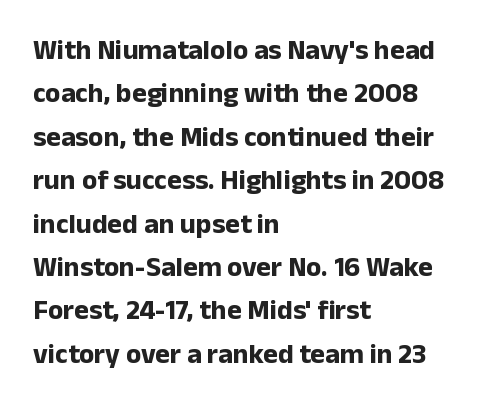
{"serif": "no", "italic": "no", "bold": "yes", "weight": "bold", "width": "normal", "stroke_contrast": "low", "x_height": "medium", "monospaced": "no", "underline": "no", "align": "left", "line_spacing": "normal", "line_spacing_ratio": 1.55, "letter_spacing": "normal", "letter_spacing_em": 0.0, "glyph_px": 28}
